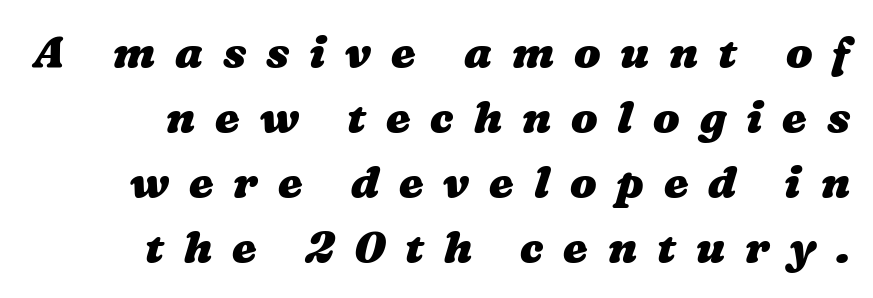
The image shows 44 px heavy, wide type; set normal line spacing (1.48x), unusually wide letter spacing (+0.45 em), not underlined; medium stroke contrast and a medium x-height.
